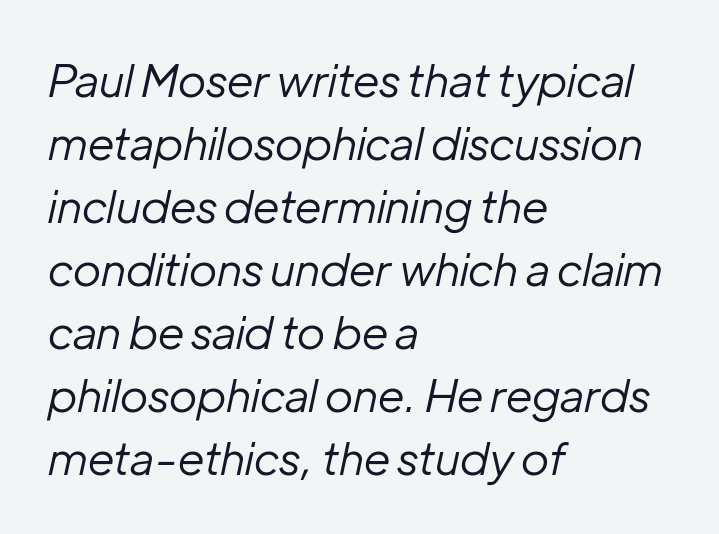
Q: Is the text bold? A: No.
Q: Is the text italic (slanted)? A: Yes, it leans right by about 12 degrees.
Q: Is the text underlined? A: No.
Q: How is the paragraph aligned? A: Left-aligned.
Q: Is the spacing between letters normal or unusually wide? A: Normal.
Q: Is the spacing between lines tight, normal or loose? A: Normal.
Q: Width (condensed, normal, or wide)? A: Normal.
Q: Stroke contrast? A: Low.
Q: x-height? A: Medium.
Q: Monospaced? A: No.
